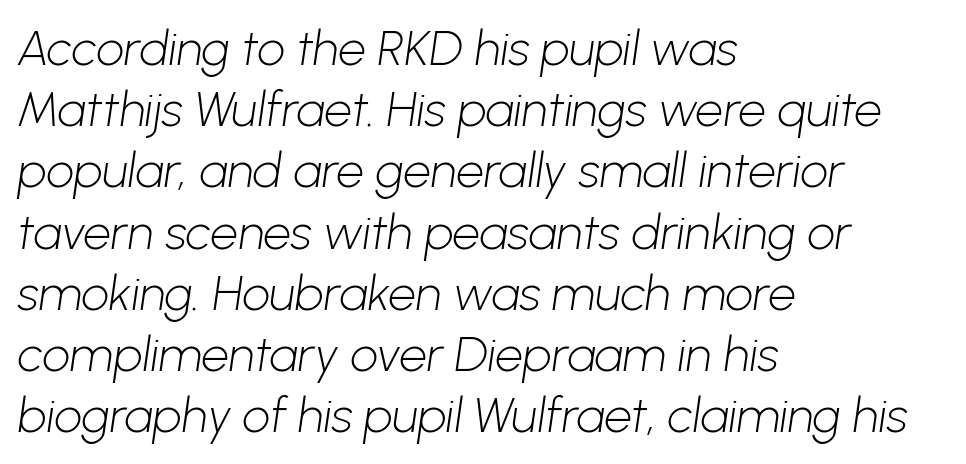
{"serif": "no", "bold": "no", "weight": "light", "width": "normal", "stroke_contrast": "low", "x_height": "medium", "monospaced": "no", "underline": "no", "align": "left", "line_spacing": "normal", "line_spacing_ratio": 1.25, "letter_spacing": "normal", "letter_spacing_em": 0.0, "glyph_px": 49}
